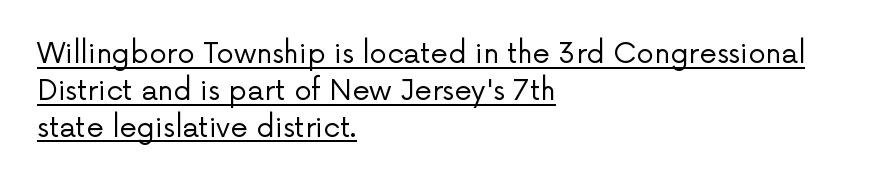
The image shows 28 px regular-weight sans-serif type, upright; set left-aligned, normal line spacing (1.32x), normal letter spacing, underlined; low stroke contrast and a medium x-height.
